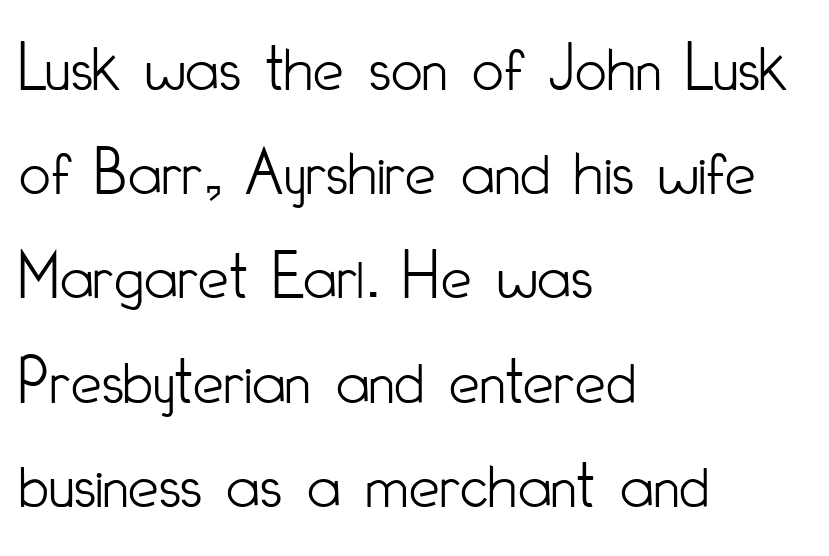
The passage shown is not bold in any degree. Honestly, the letter spacing is just normal — you wouldn't notice it. Character widths vary here, with narrow letters taking less room than wide ones. Ascenders rise straight up at ninety degrees.
